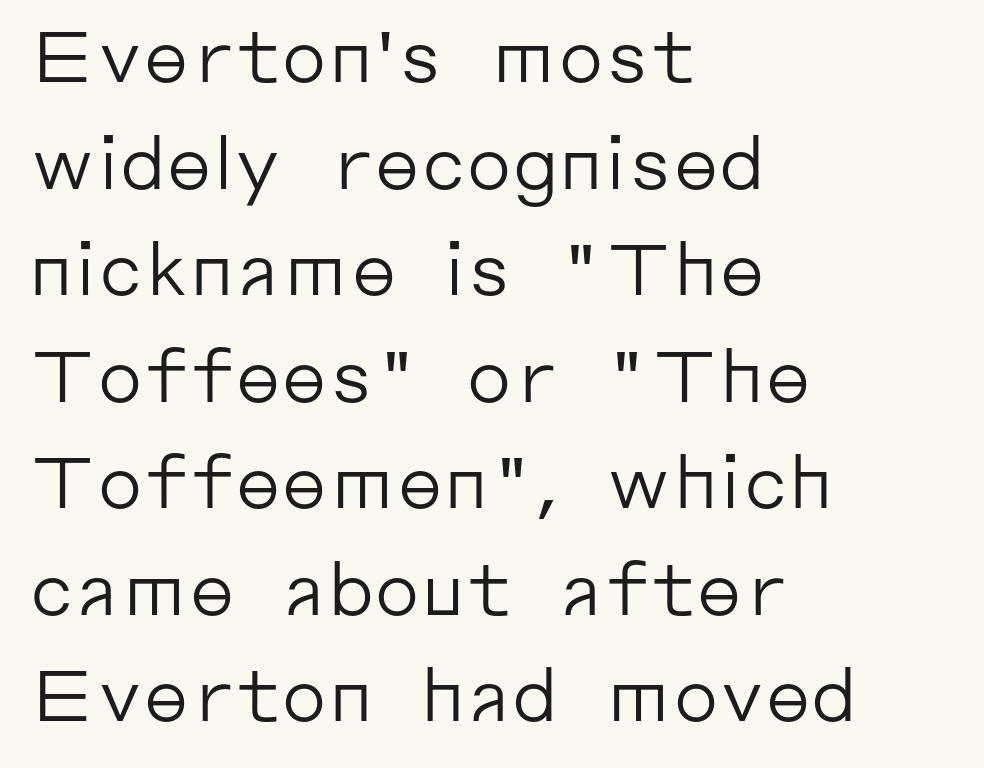
Q: Is the text bold? A: No.
Q: Is the text italic (slanted)? A: No, it is upright.
Q: Is the typeface a serif or a sans-serif typeface? A: Sans-serif.
Q: Is the text underlined? A: No.
Q: How is the paragraph aligned? A: Left-aligned.
Q: Is the spacing between letters normal or unusually wide? A: Normal.
Q: Is the spacing between lines tight, normal or loose? A: Normal.
Q: Width (condensed, normal, or wide)? A: Normal.
Q: Stroke contrast? A: Low.
Q: x-height? A: Medium.
Q: Monospaced? A: No.
